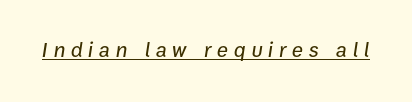
The rendering applies a slant to the glyphs. The typesetter has applied underlining to the passage shown. These lines have a slow, spaced-out rhythm from letter to letter.
